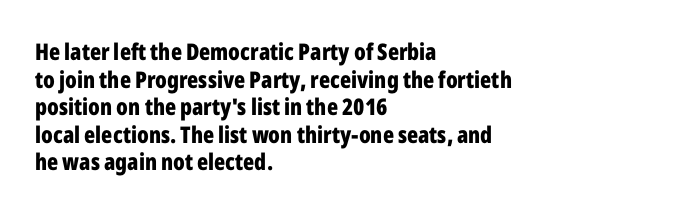
The image shows 23 px bold type, upright; set left-aligned, line spacing 1.2x, normal letter spacing, not underlined.
